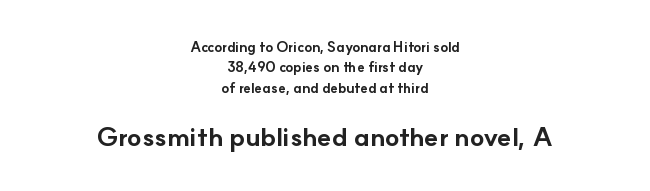
Q: Is the text bold? A: Yes.
Q: Is the text italic (slanted)? A: No, it is upright.
Q: Is the text underlined? A: No.
Q: How is the paragraph aligned? A: Centered.
Q: Is the spacing between letters normal or unusually wide? A: Normal.
Q: Is the spacing between lines tight, normal or loose? A: Normal.
Q: Which block of text is set in a larger size, the first (top) or the second (bottom)? A: The second (bottom) one.
